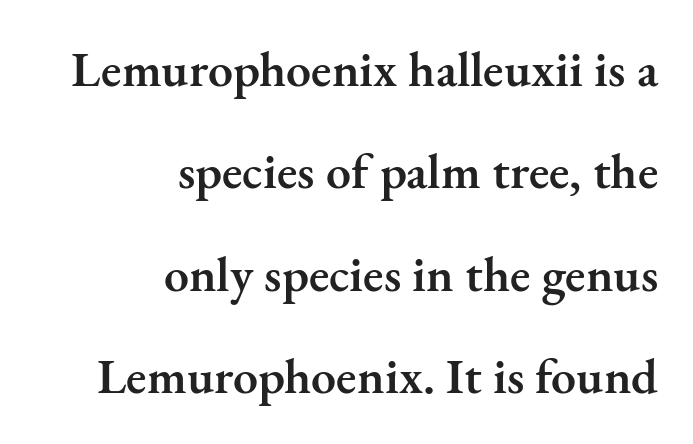
Q: Is the text bold? A: Semi-bold.
Q: Is the text italic (slanted)? A: No, it is upright.
Q: Is the typeface a serif or a sans-serif typeface? A: Serif.
Q: Is the text underlined? A: No.
Q: How is the paragraph aligned? A: Right-aligned.
Q: Is the spacing between letters normal or unusually wide? A: Normal.
Q: Is the spacing between lines tight, normal or loose? A: Loose.
Q: Width (condensed, normal, or wide)? A: Normal.
Q: Stroke contrast? A: Medium.
Q: x-height? A: Small.
Q: Monospaced? A: No.
